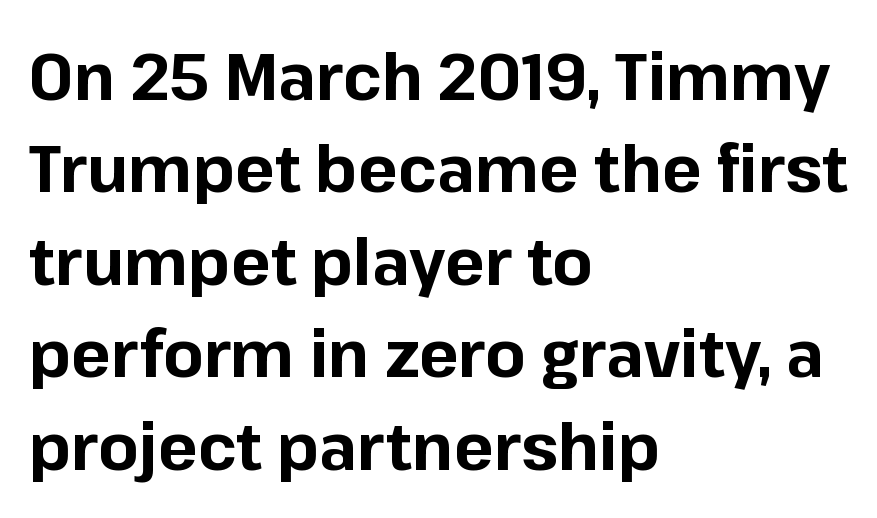
Descenders are the only things crossing below the line. The font's upright variant was chosen for this text. Horizontal alignment here is leftward, the default for most running prose. A typesetter would label this face a sans.
